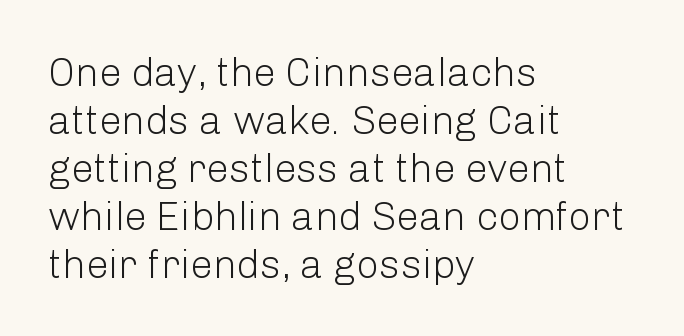
Think of a printed novel: that variable character pitch is what you see here. Between one letter and the next there's only the usual sliver of space. Teacher's note: observe the even left margin — that is flush-left alignment. Honestly, there is no underline to notice here at all. The characters display no serif detailing; their extremities are plain. This sample uses an upright cut, with every glyph sitting square on the baseline.
